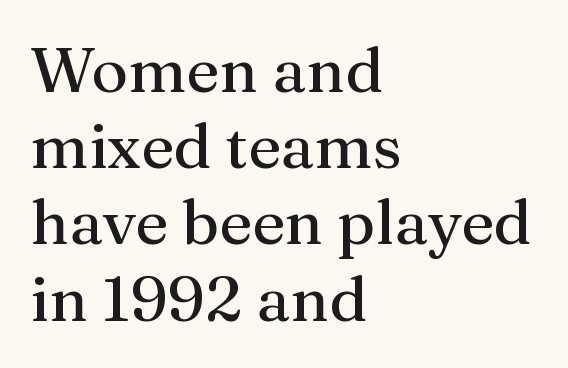
The image shows 63 px serif type, upright; set left-aligned, line spacing 1.21x, normal letter spacing, not underlined; medium stroke contrast and a medium x-height.
